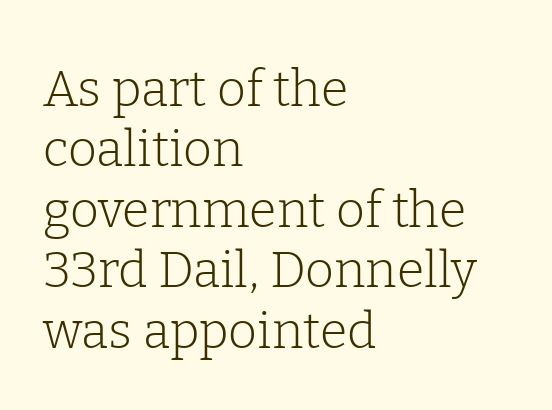
Here the designer chose a conventional face with non-uniform glyph widths. All the whitespace from short lines collects on the right. This sample uses plain, unmodified letter spacing. You can tell it's not italic because the verticals are truly vertical. Underline: absent.
